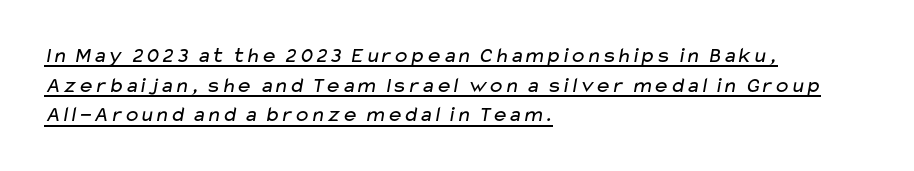
Underlined type. The rendering anchors every line to the left-hand side. Honestly, the letter spacing is just normal — you wouldn't notice it. The rendering uses a moderate line-height, typical for paragraphs. Is this a heavy cut? Hardly; it is regular or lighter.
